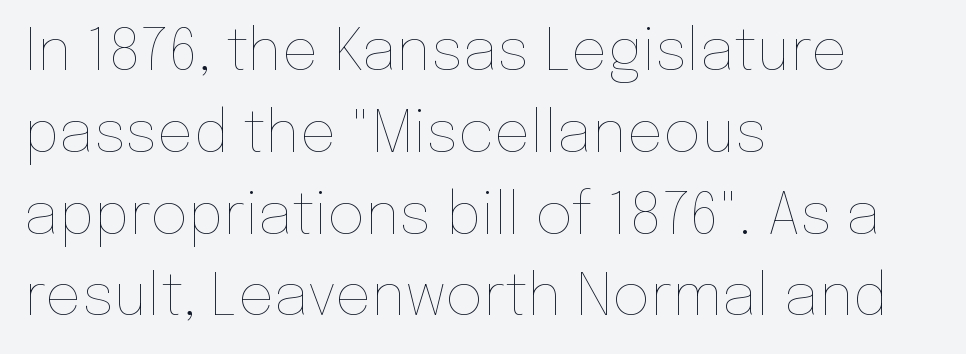
Q: Is the text bold? A: No.
Q: Is the text italic (slanted)? A: No, it is upright.
Q: Is the text underlined? A: No.
Q: How is the paragraph aligned? A: Left-aligned.
Q: Is the spacing between letters normal or unusually wide? A: Normal.
Q: Is the spacing between lines tight, normal or loose? A: Normal.
Q: Width (condensed, normal, or wide)? A: Normal.
Q: Stroke contrast? A: Low.
Q: x-height? A: Medium.
Q: Monospaced? A: No.
